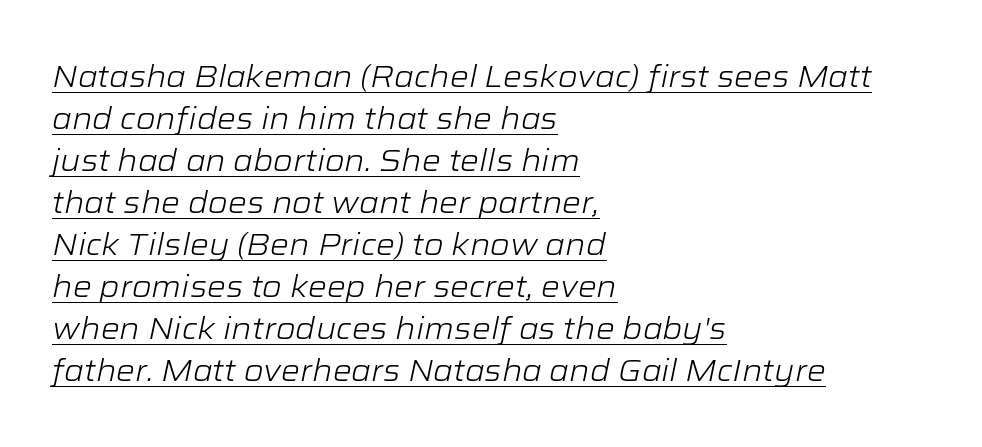
Q: Is the text bold? A: No.
Q: Is the text italic (slanted)? A: Yes, it leans right by about 12 degrees.
Q: Is the text underlined? A: Yes.
Q: How is the paragraph aligned? A: Left-aligned.
Q: Is the spacing between letters normal or unusually wide? A: Normal.
Q: Is the spacing between lines tight, normal or loose? A: Normal.
Q: Width (condensed, normal, or wide)? A: Wide.
Q: Stroke contrast? A: Low.
Q: x-height? A: Medium.
Q: Monospaced? A: No.
